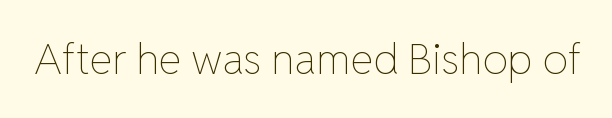
Stroke mass is kept to a normal reading level or below. The tracking reads as untouched default to a designer's eye. If you drew a line through each stem, it would be perfectly vertical. The letters advance in unequal steps, a hallmark of proportional type.
